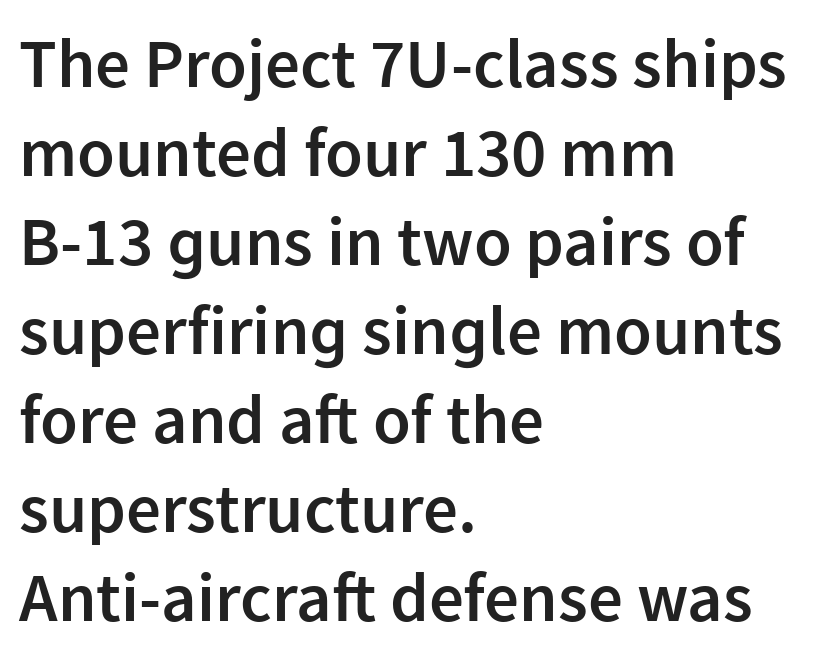
The image shows 69 px semibold sans-serif type, upright; set left-aligned, normal line spacing (1.29x), normal letter spacing, not underlined; low stroke contrast and a medium x-height.
